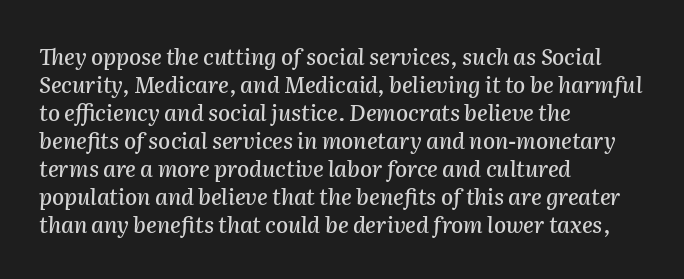
{"italic": "yes", "lean": "right", "slant_degrees": 2, "underline": "no", "align": "left", "line_spacing": "normal", "line_spacing_ratio": 1.27, "letter_spacing": "normal", "letter_spacing_em": 0.0, "glyph_px": 22}
